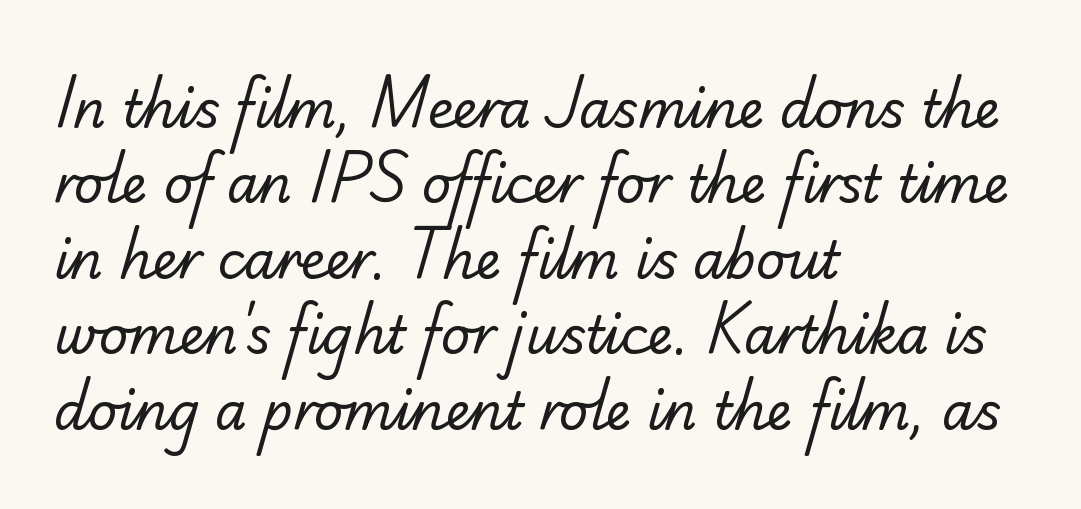
{"serif": "no", "bold": "no", "weight": "regular", "width": "normal", "stroke_contrast": "low", "x_height": "small", "monospaced": "no", "underline": "no", "align": "left", "line_spacing": "normal", "line_spacing_ratio": 1.48, "letter_spacing": "normal", "letter_spacing_em": 0.0, "glyph_px": 51}
